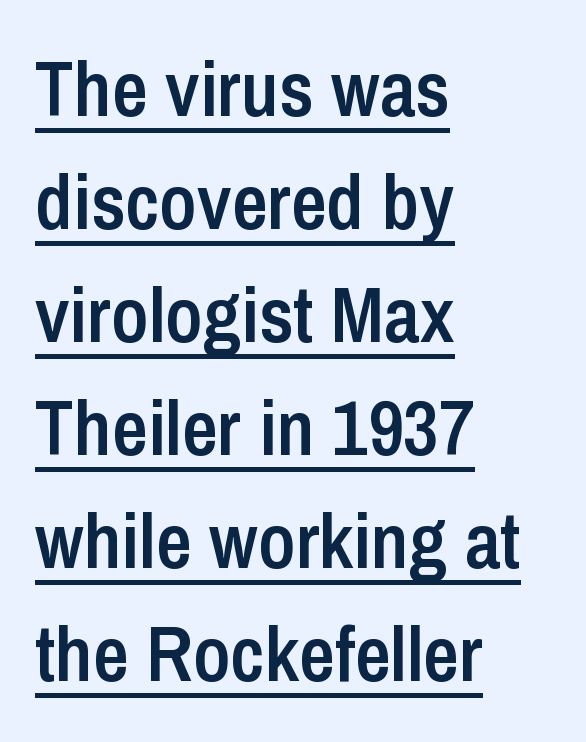
The rendering uses natural spacing where letterforms have individual widths. The glyphs are accompanied by a horizontal stroke just below them. These lines were composed using upright roman letters. These lines carry some extra weight — a demibold, not a full bold. The lines in this sample share a left origin and differ only in where they stop. Horizontal bands of white between lines are of average thickness.
